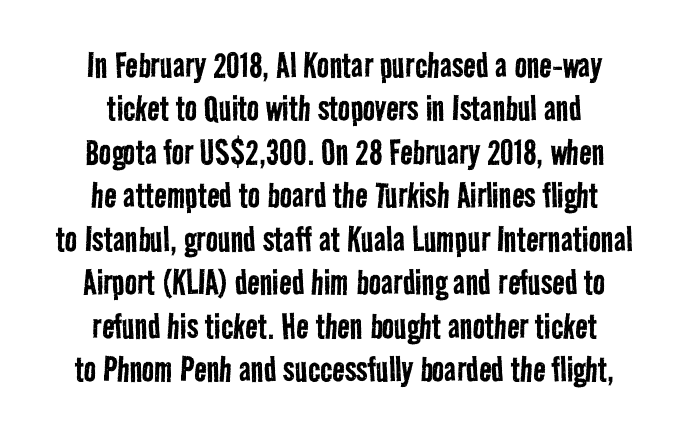
This reads as an unemphasized weight, regular at the heaviest. Each line is balanced around a shared central axis. Looks like regular typesetting: each glyph gets only the width it needs. The string is rendered with underlining switched off. Look at the bottom of the vertical strokes: they stop flat, with no serifs. Horizontal bands of white between lines are thin slivers.
